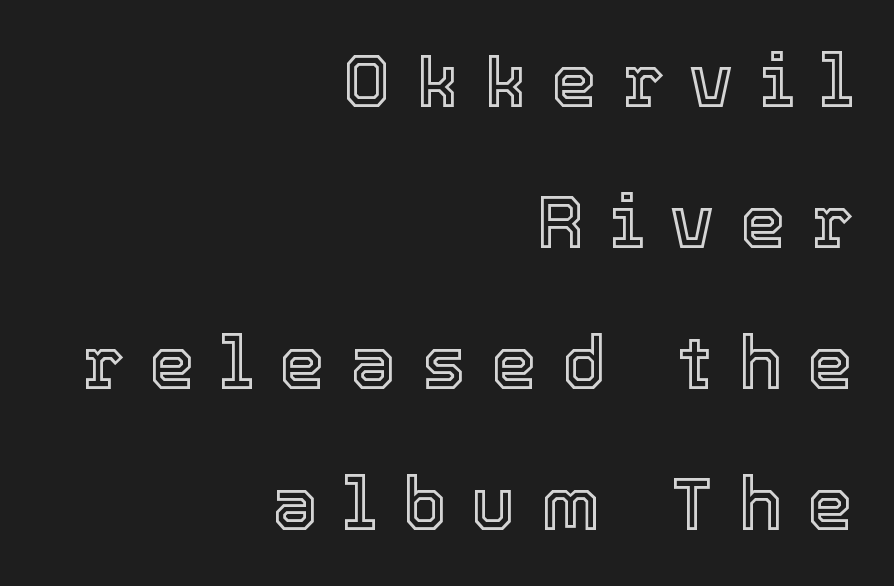
Q: Is the text italic (slanted)? A: No, it is upright.
Q: Is the text underlined? A: No.
Q: How is the paragraph aligned? A: Right-aligned.
Q: Is the spacing between letters normal or unusually wide? A: Unusually wide.
Q: Is the spacing between lines tight, normal or loose? A: Loose.
Q: Width (condensed, normal, or wide)? A: Normal.
Q: x-height? A: Medium.
Q: Monospaced? A: No.
